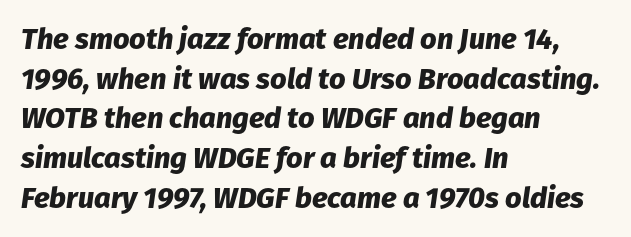
This sample has the flowing, uneven cadence of proportional lettering. Compared with typical body copy, the letter spacing here is the same. Every character sits at an angle, as italics do. Is there much room between lines? A standard amount, neither cramped nor airy. If you drew a ruler down the left edge, every line would touch it.
